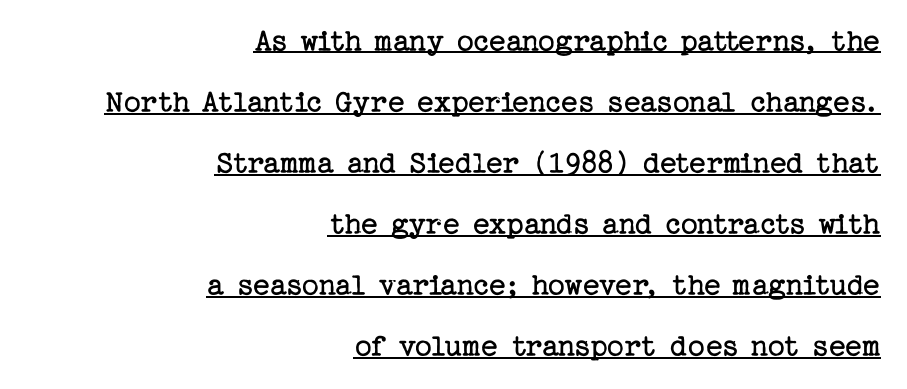
Q: Is the text bold? A: No.
Q: Is the text italic (slanted)? A: No, it is upright.
Q: Is the typeface a serif or a sans-serif typeface? A: Serif.
Q: Is the text underlined? A: Yes.
Q: How is the paragraph aligned? A: Right-aligned.
Q: Is the spacing between letters normal or unusually wide? A: Normal.
Q: Width (condensed, normal, or wide)? A: Normal.
Q: Stroke contrast? A: Low.
Q: x-height? A: Medium.
